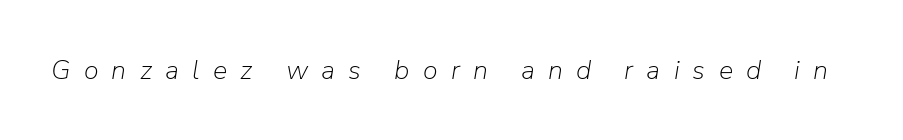
Q: Is the text bold? A: No.
Q: Is the text italic (slanted)? A: Yes, it leans right by about 9 degrees.
Q: Is the text underlined? A: No.
Q: Is the spacing between letters normal or unusually wide? A: Unusually wide.
